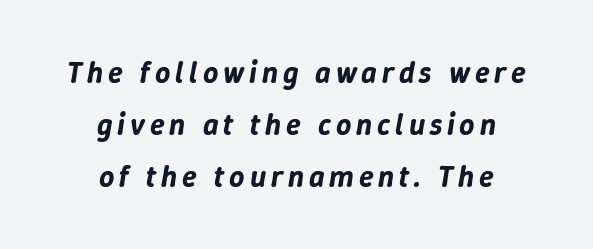
The image shows 30 px text type, italic (leaning right); set centered, line spacing 1.73x, not underlined; low stroke contrast and a medium x-height.
